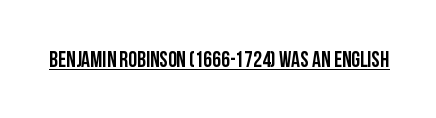
Compared with typical body copy, the letter spacing here is the same. Honestly, the underline is the first thing you notice here. No italicization has been applied; the sample stays upright.
